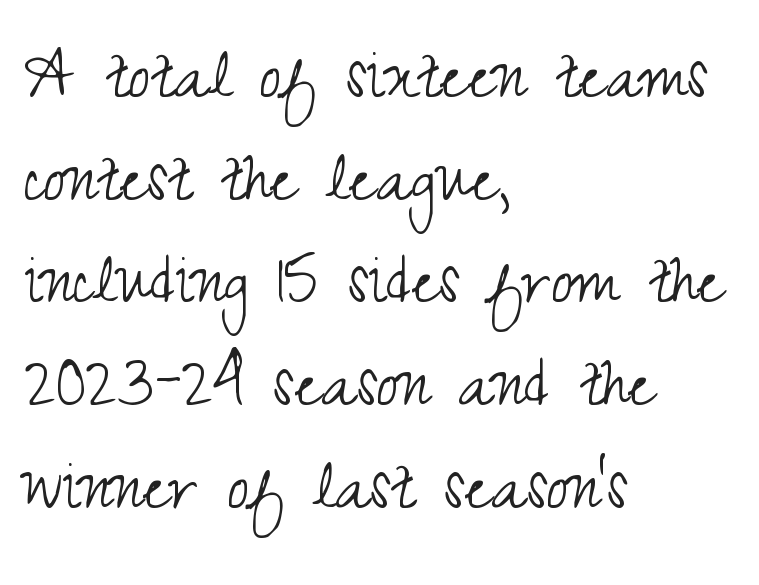
Q: Is the text bold? A: No.
Q: Is the text italic (slanted)? A: No, it is upright.
Q: Is the typeface a serif or a sans-serif typeface? A: Sans-serif.
Q: Is the text underlined? A: No.
Q: How is the paragraph aligned? A: Left-aligned.
Q: Is the spacing between letters normal or unusually wide? A: Normal.
Q: Is the spacing between lines tight, normal or loose? A: Normal.
Q: Width (condensed, normal, or wide)? A: Condensed.
Q: Stroke contrast? A: Medium.
Q: x-height? A: Small.
Q: Monospaced? A: No.
